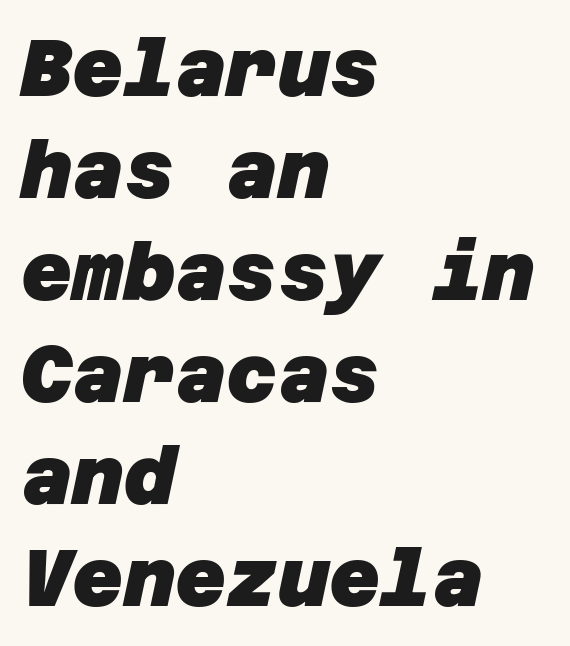
If you drew a ruler down the left edge, every line would touch it. Glyph-to-glyph distance matches everyday printed text. Rows of type keep a routine distance in the vertical direction. What kind of face is this? One without serifs — a sans. The characters look thick and weighty, a clear bold.
